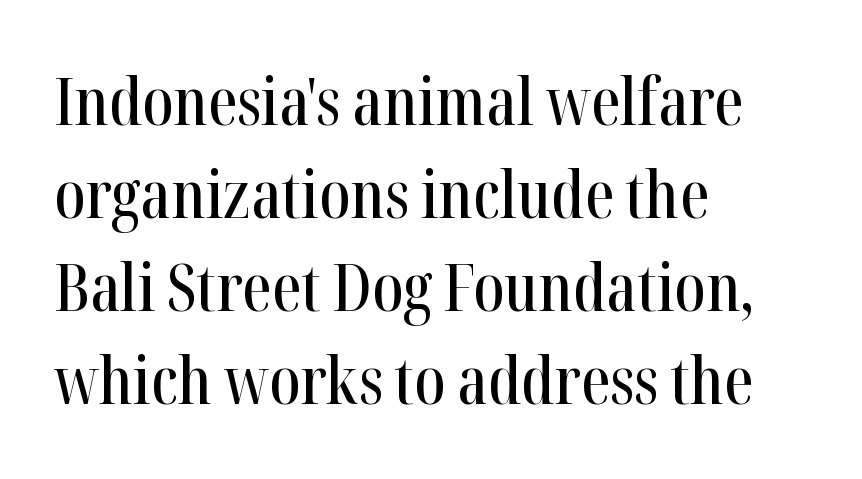
{"serif": "yes", "italic": "no", "width": "condensed", "stroke_contrast": "high", "x_height": "medium", "monospaced": "no", "underline": "no", "align": "left", "line_spacing": "normal", "line_spacing_ratio": 1.41, "letter_spacing": "normal", "letter_spacing_em": 0.0, "glyph_px": 66}
